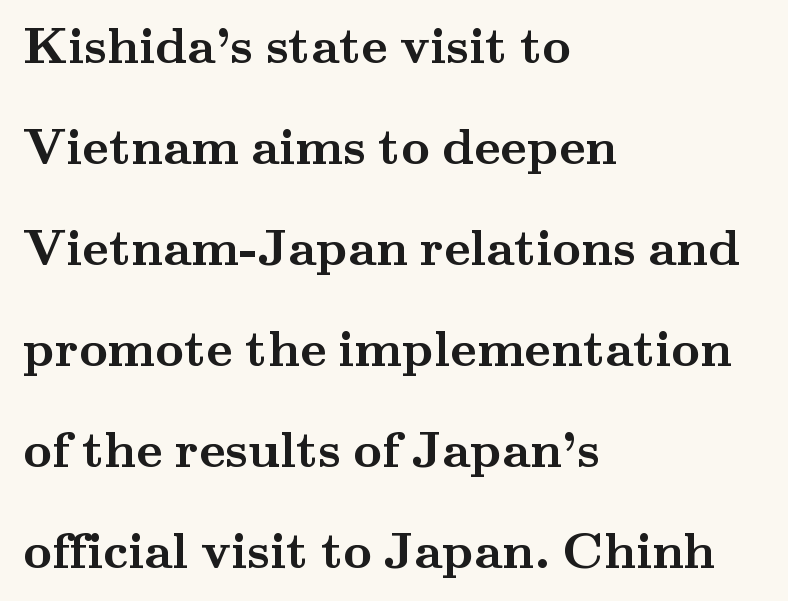
The image shows 50 px semibold, wide serif type, upright; set left-aligned, loose line spacing (2.02x), normal letter spacing, not underlined; medium stroke contrast and a small x-height.
